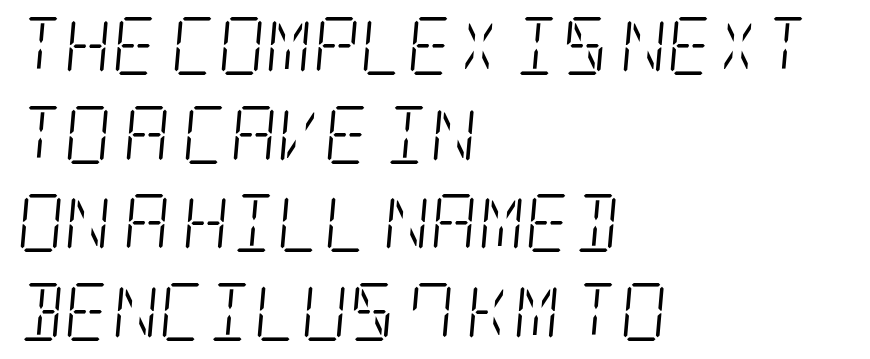
The letters sit at their default tracking, neither squeezed nor spread. Compared with typical paragraphs, the rows here are spaced about the same. The foot of each line stays bare and open. Is the block centered? No — it sits flush against the left margin. I'd call this a serif setting — the letters wear small feet. Quick note: italic.
